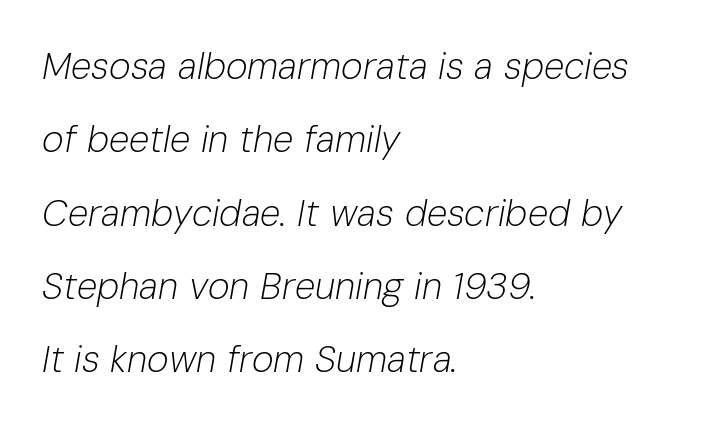
Q: Is the text bold? A: No.
Q: Is the text italic (slanted)? A: Yes, it leans right by about 10 degrees.
Q: Is the text underlined? A: No.
Q: How is the paragraph aligned? A: Left-aligned.
Q: Is the spacing between letters normal or unusually wide? A: Normal.
Q: Is the spacing between lines tight, normal or loose? A: Loose.
Q: Width (condensed, normal, or wide)? A: Normal.
Q: Stroke contrast? A: Low.
Q: x-height? A: Medium.
Q: Monospaced? A: No.
